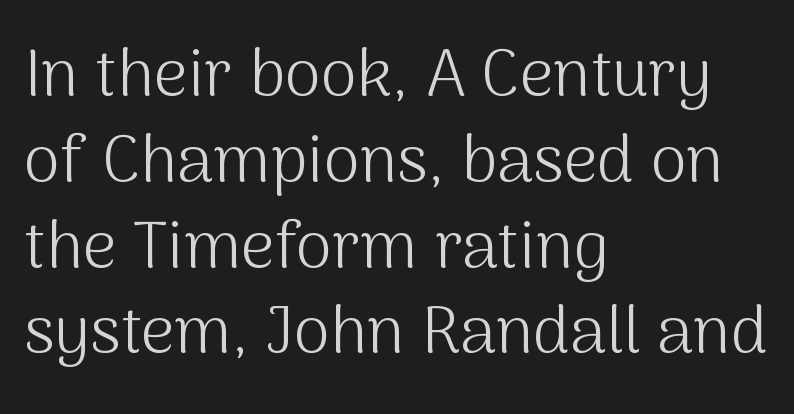
Q: Is the text bold? A: No.
Q: Is the text italic (slanted)? A: No, it is upright.
Q: Is the typeface a serif or a sans-serif typeface? A: Sans-serif.
Q: Is the text underlined? A: No.
Q: How is the paragraph aligned? A: Left-aligned.
Q: Is the spacing between letters normal or unusually wide? A: Normal.
Q: Is the spacing between lines tight, normal or loose? A: Normal.
Q: Width (condensed, normal, or wide)? A: Normal.
Q: Stroke contrast? A: Medium.
Q: x-height? A: Medium.
Q: Monospaced? A: No.
